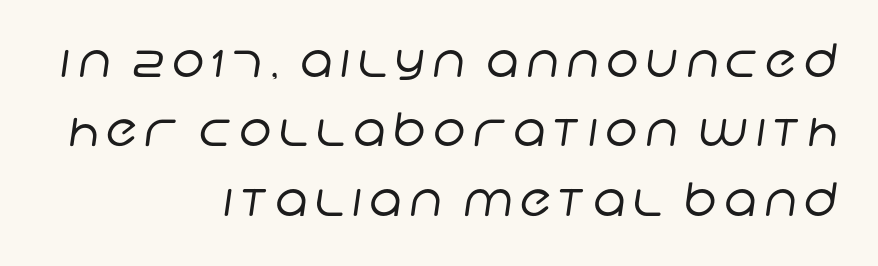
Varying glyph widths throughout — classic text-font behaviour. Font category for this specimen: sans-serif. Rows of type keep a routine distance in the vertical direction. Stem width sits at or under what a default text font uses. Every row of glyphs terminates at an identical x-position on the right. Unmarked baselines from the first word to the last.
